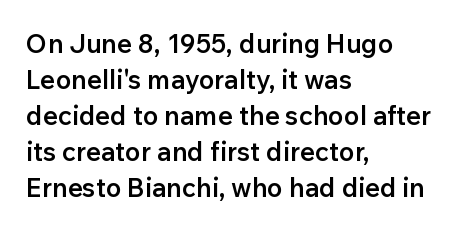
The image shows 26 px text type, upright; set left-aligned, normal line spacing (1.38x), normal letter spacing, not underlined.
